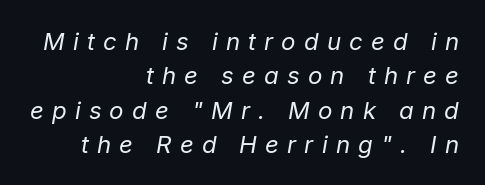
The image shows 24 px text type, italic (leaning right); set right-aligned, normal line spacing (1.43x), unusually wide letter spacing (+0.34 em), not underlined.
